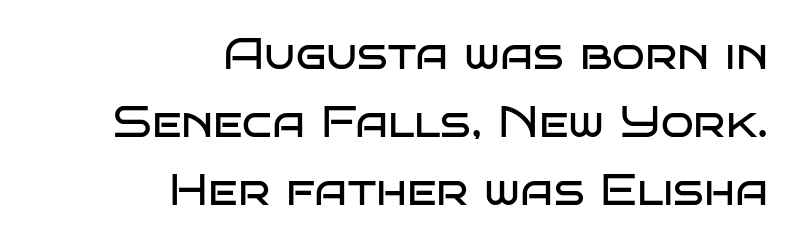
The image shows 43 px regular-weight, wide sans-serif type, upright; set right-aligned, normal line spacing (1.58x), normal letter spacing, not underlined; low stroke contrast and a large x-height.
